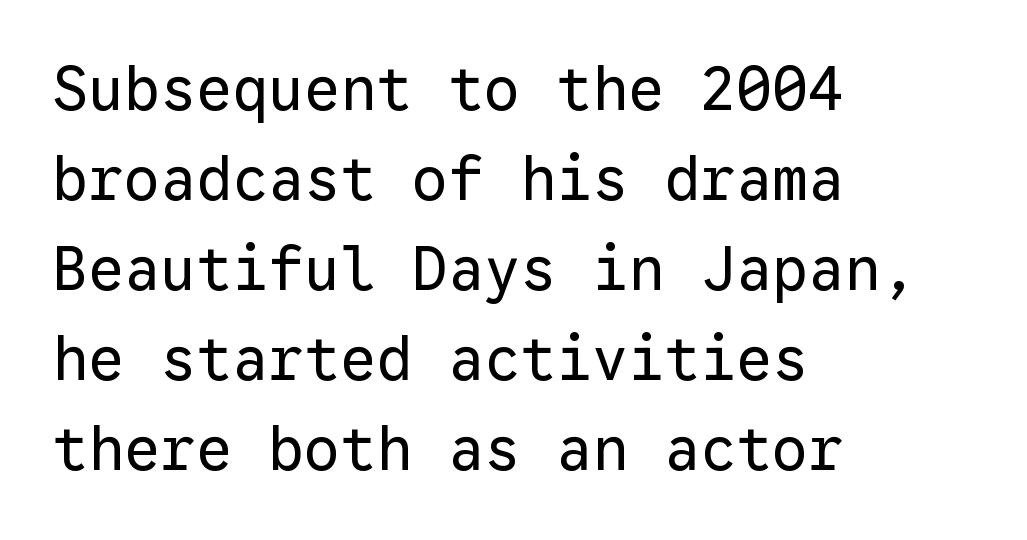
The image shows 60 px regular-weight sans-serif type, upright, monospaced; set left-aligned, normal line spacing (1.5x), normal letter spacing, not underlined; low stroke contrast and a medium x-height.
